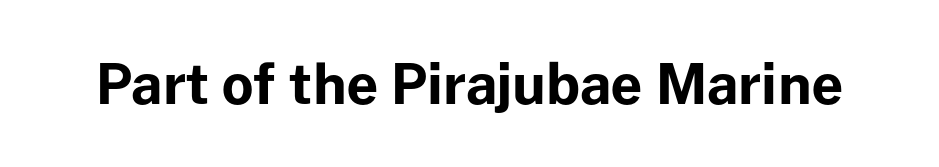
Q: Is the text bold? A: Yes.
Q: Is the text italic (slanted)? A: No, it is upright.
Q: Is the typeface a serif or a sans-serif typeface? A: Sans-serif.
Q: Is the text underlined? A: No.
Q: Is the spacing between letters normal or unusually wide? A: Normal.
Q: Width (condensed, normal, or wide)? A: Normal.
Q: Stroke contrast? A: Low.
Q: x-height? A: Medium.
Q: Monospaced? A: No.
